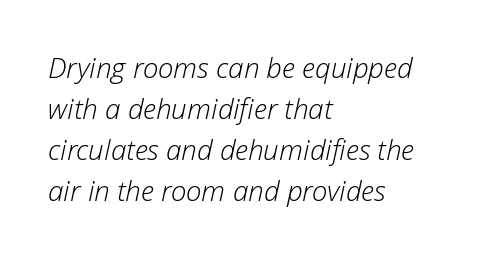
{"italic": "yes", "lean": "right", "slant_degrees": 12, "bold": "no", "weight": "light", "width": "normal", "stroke_contrast": "low", "x_height": "medium", "monospaced": "no", "underline": "no", "align": "left", "line_spacing": "normal", "line_spacing_ratio": 1.47, "letter_spacing": "normal", "letter_spacing_em": 0.0, "glyph_px": 28}
